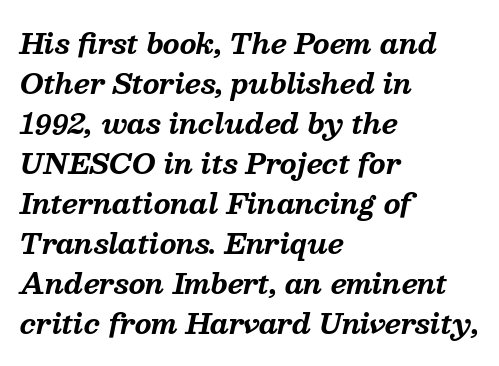
Q: Is the text bold? A: Yes.
Q: Is the text italic (slanted)? A: Yes, it leans right by about 13 degrees.
Q: Is the text underlined? A: No.
Q: How is the paragraph aligned? A: Left-aligned.
Q: Is the spacing between letters normal or unusually wide? A: Normal.
Q: Is the spacing between lines tight, normal or loose? A: Normal.
